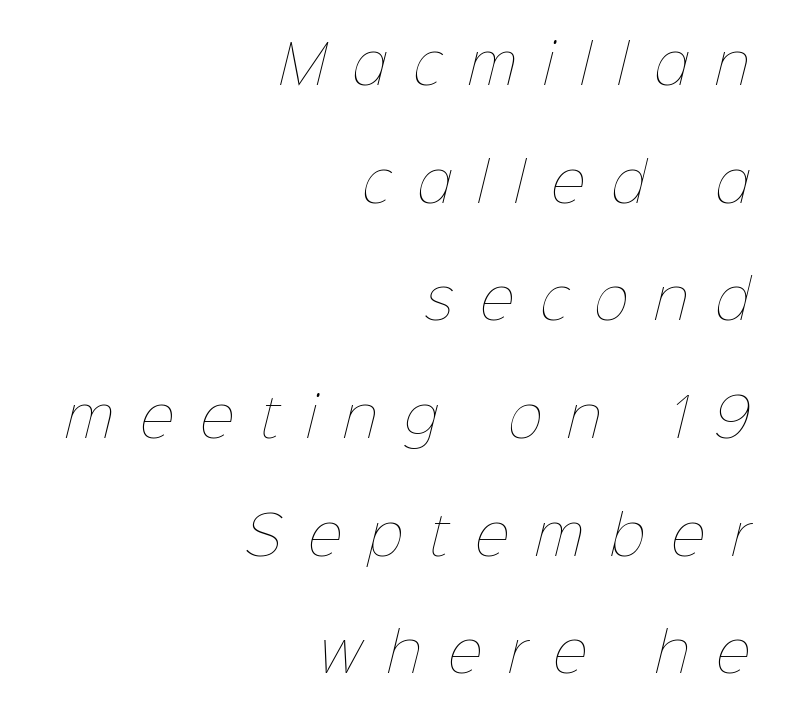
Q: Is the text bold? A: No.
Q: Is the text underlined? A: No.
Q: How is the paragraph aligned? A: Right-aligned.
Q: Is the spacing between letters normal or unusually wide? A: Unusually wide.
Q: Is the spacing between lines tight, normal or loose? A: Loose.
Q: Width (condensed, normal, or wide)? A: Normal.
Q: Stroke contrast? A: Low.
Q: x-height? A: Medium.
Q: Monospaced? A: No.
